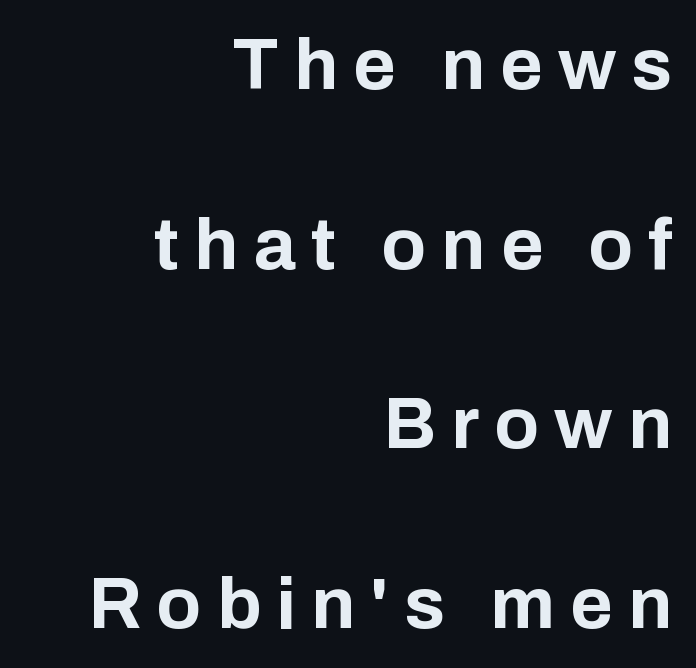
{"serif": "no", "italic": "no", "bold": "yes", "weight": "bold", "width": "normal", "stroke_contrast": "low", "x_height": "medium", "monospaced": "no", "underline": "no", "align": "right", "line_spacing": "loose", "line_spacing_ratio": 2.46, "letter_spacing": "wide", "letter_spacing_em": 0.21, "glyph_px": 73}
